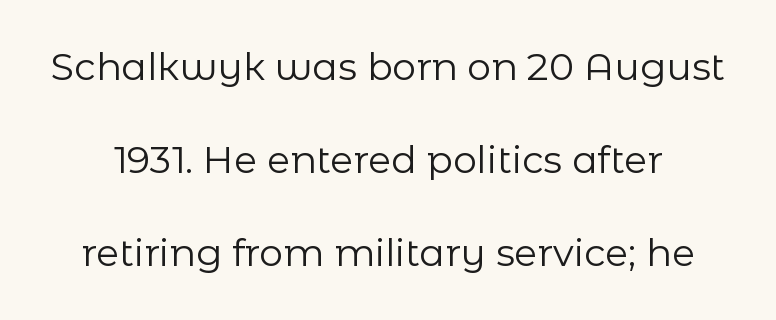
The axis of the letterforms is exactly vertical. The face used here is proportionally spaced, like ordinary book or web type. Heft: none added — not bold. Is the letter spacing exaggerated? No — it looks like the ordinary default.
